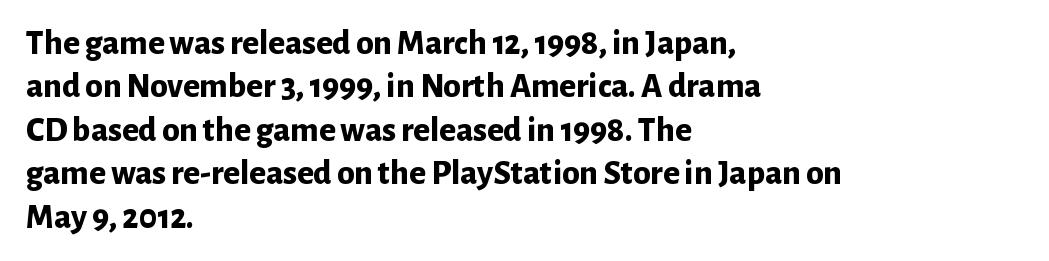
The image shows 35 px bold sans-serif type, upright; set left-aligned, line spacing 1.24x, normal letter spacing, not underlined; low stroke contrast and a medium x-height.
